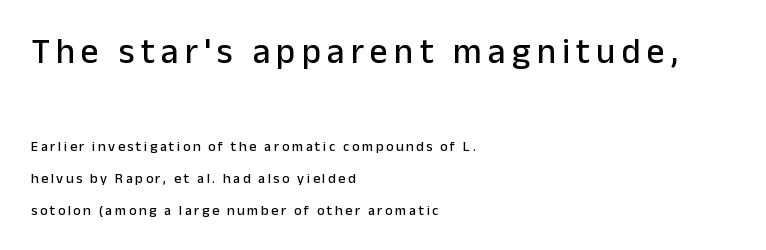
The image shows 35 px sans-serif type, upright; set left-aligned, loose line spacing (2.27x), not underlined; the first (top) block is 2.5x larger; low stroke contrast and a medium x-height.
